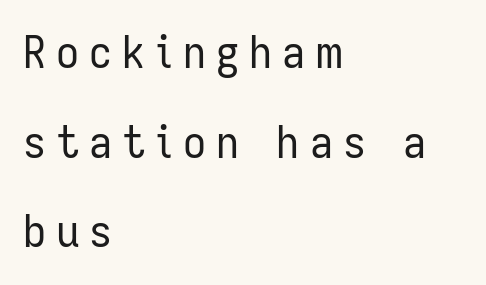
The image shows 46 px regular-weight, condensed sans-serif type, upright; set left-aligned, loose line spacing (1.95x), unusually wide letter spacing (+0.22 em), not underlined; low stroke contrast and a medium x-height.
